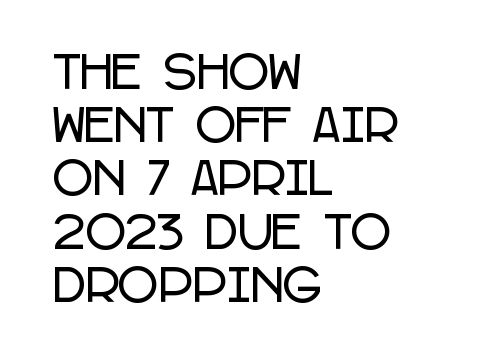
{"serif": "no", "italic": "no", "width": "condensed", "stroke_contrast": "low", "x_height": "large", "monospaced": "no", "underline": "no", "align": "left", "line_spacing_ratio": 1.21, "letter_spacing": "normal", "letter_spacing_em": 0.0, "glyph_px": 44}
